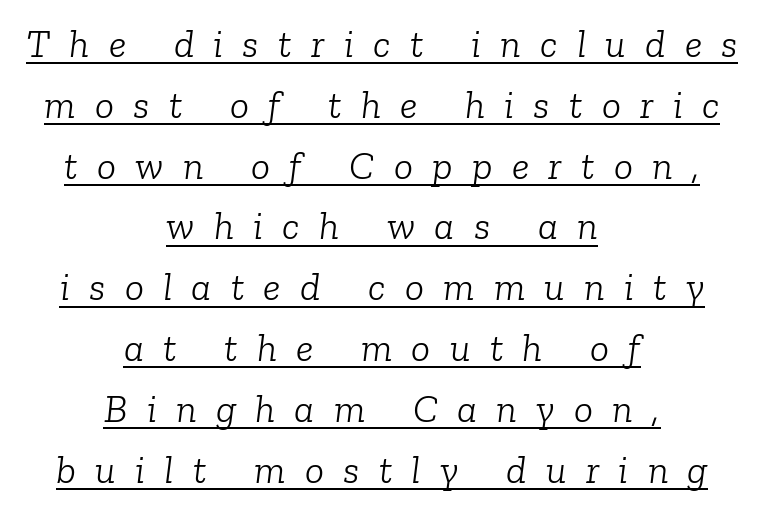
{"serif": "yes", "italic": "yes", "lean": "right", "slant_degrees": 6, "bold": "no", "weight": "light", "width": "normal", "stroke_contrast": "low", "x_height": "medium", "monospaced": "no", "underline": "yes", "align": "center", "line_spacing": "normal", "line_spacing_ratio": 1.52, "letter_spacing": "wide", "letter_spacing_em": 0.48, "glyph_px": 40}
